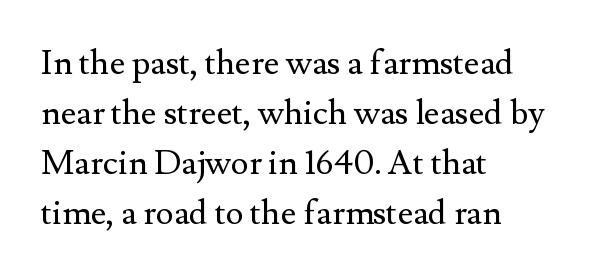
The image shows 34 px regular-weight serif type, upright; set left-aligned, normal line spacing (1.47x), normal letter spacing, not underlined; medium stroke contrast and a small x-height.
